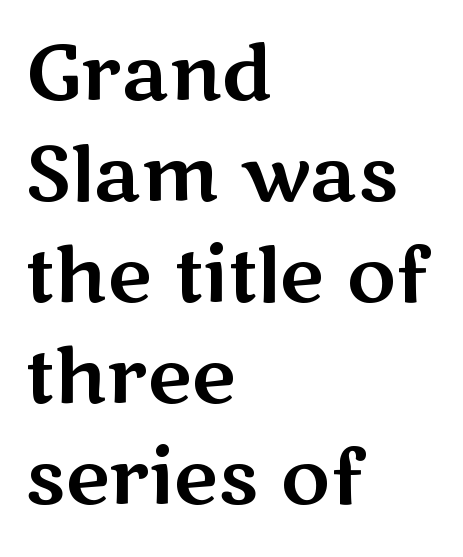
This sample uses plain, unmodified letter spacing. Looks like regular typesetting: each glyph gets only the width it needs. Beneath every word, the page is bare. Posture: upright roman. The rendering shows plain stroke endings on the letterforms — a sans-serif design.
